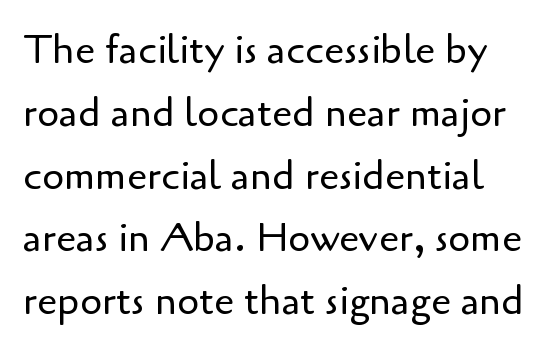
The image shows 40 px regular-weight sans-serif type, upright; set normal line spacing (1.57x), normal letter spacing, not underlined; low stroke contrast and a small x-height.
